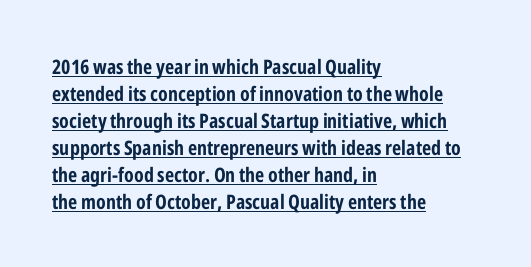
The image shows 20 px bold type, upright; set left-aligned, normal line spacing (1.35x), normal letter spacing, underlined.
